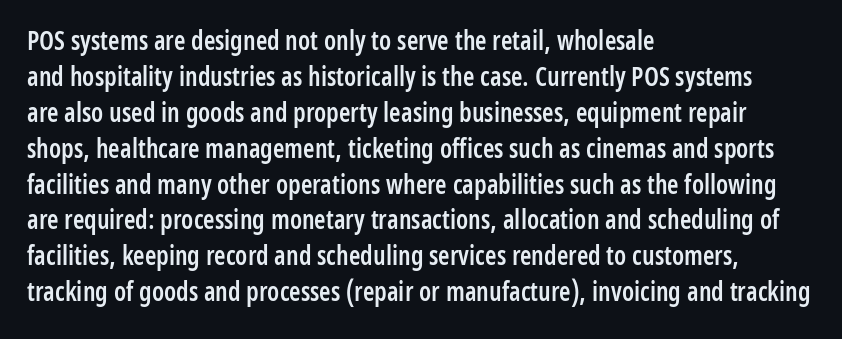
Q: Is the text bold? A: Semi-bold.
Q: Is the text italic (slanted)? A: No, it is upright.
Q: Is the text underlined? A: No.
Q: How is the paragraph aligned? A: Left-aligned.
Q: Is the spacing between letters normal or unusually wide? A: Normal.
Q: Is the spacing between lines tight, normal or loose? A: Normal.
